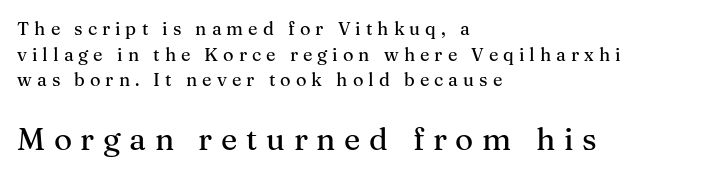
Q: Is the text italic (slanted)? A: No, it is upright.
Q: Is the typeface a serif or a sans-serif typeface? A: Serif.
Q: Is the text underlined? A: No.
Q: How is the paragraph aligned? A: Left-aligned.
Q: Is the spacing between letters normal or unusually wide? A: Unusually wide.
Q: Is the spacing between lines tight, normal or loose? A: Normal.
Q: Which block of text is set in a larger size, the first (top) or the second (bottom)? A: The second (bottom) one.
Q: Width (condensed, normal, or wide)? A: Normal.
Q: Stroke contrast? A: Medium.
Q: x-height? A: Medium.
Q: Monospaced? A: No.
